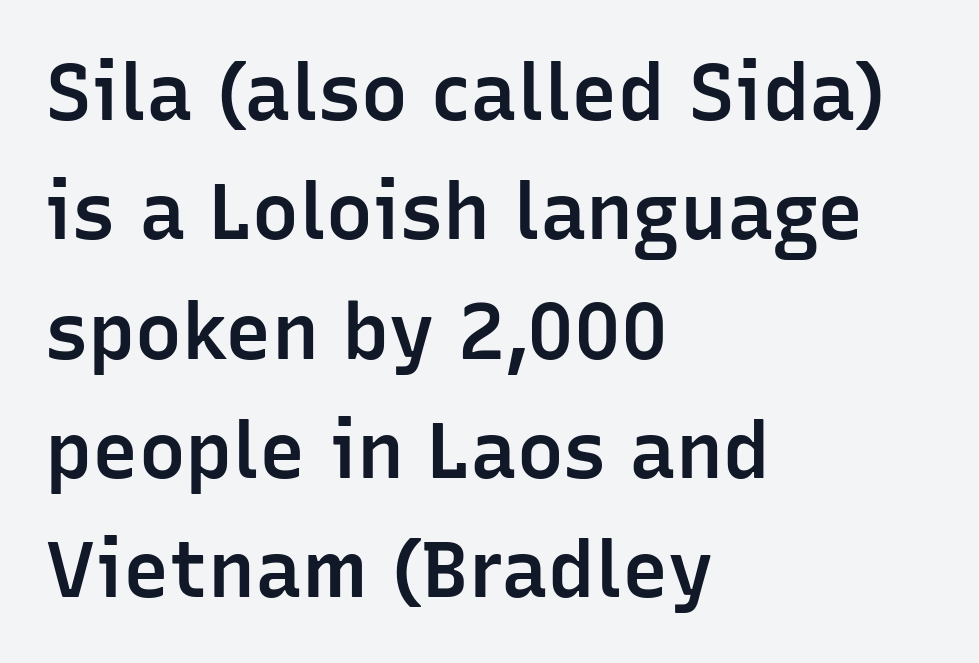
The image shows 78 px semibold sans-serif type, upright; set left-aligned, normal line spacing (1.53x), normal letter spacing, not underlined; low stroke contrast and a medium x-height.
